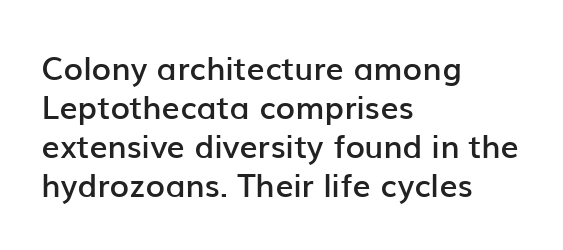
{"serif": "no", "italic": "no", "bold": "semi", "weight": "semibold", "width": "normal", "stroke_contrast": "low", "x_height": "medium", "monospaced": "no", "underline": "no", "align": "left", "line_spacing_ratio": 1.22, "letter_spacing": "normal", "letter_spacing_em": 0.0, "glyph_px": 32}
